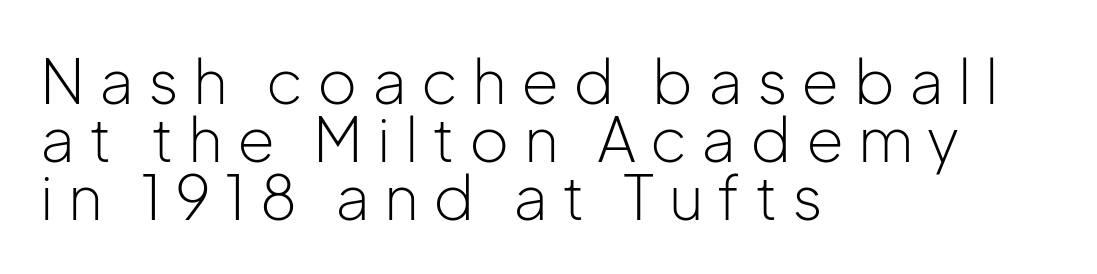
The image shows 61 px light sans-serif type, upright; set left-aligned, tight line spacing (0.95x), unusually wide letter spacing (+0.23 em), not underlined; low stroke contrast and a medium x-height.
